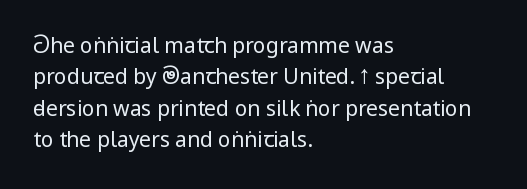
Q: Is the text bold? A: No.
Q: Is the text italic (slanted)? A: No, it is upright.
Q: Is the text underlined? A: No.
Q: How is the paragraph aligned? A: Left-aligned.
Q: Is the spacing between letters normal or unusually wide? A: Normal.
Q: Is the spacing between lines tight, normal or loose? A: Normal.
